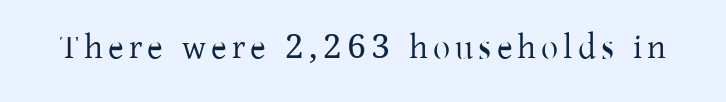
{"serif": "yes", "italic": "no", "bold": "no", "weight": "regular", "width": "normal", "stroke_contrast": "low", "x_height": "medium", "monospaced": "no", "underline": "no", "glyph_px": 34}
